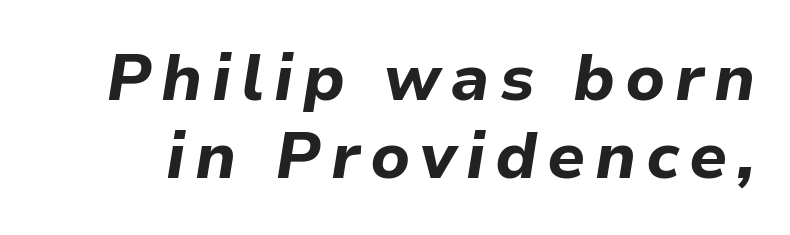
Looks like regular typesetting: each glyph gets only the width it needs. Every letter is thick-stroked: bold, no question. There's an unmistakable incline to the writing here. A bare baseline throughout the passage.
